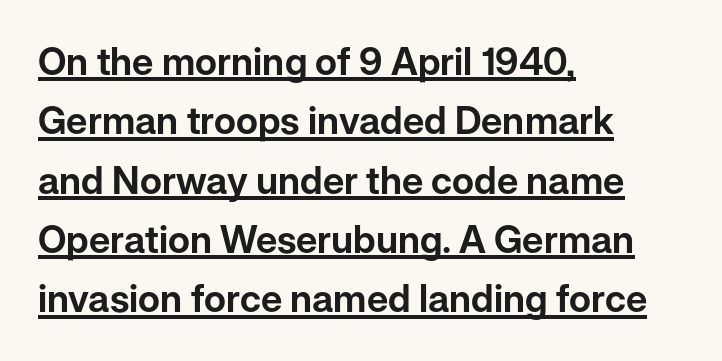
The image shows 38 px sans-serif type, upright; set left-aligned, normal line spacing (1.56x), normal letter spacing, underlined; low stroke contrast and a medium x-height.
